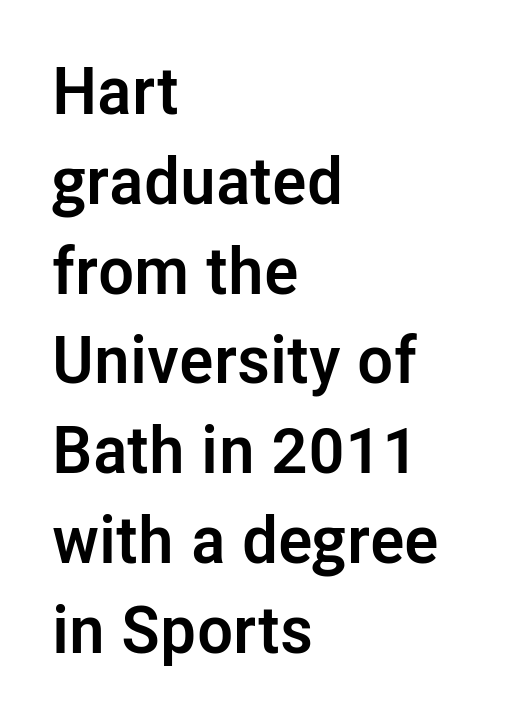
Q: Is the text bold? A: Yes.
Q: Is the text italic (slanted)? A: No, it is upright.
Q: Is the typeface a serif or a sans-serif typeface? A: Sans-serif.
Q: Is the text underlined? A: No.
Q: How is the paragraph aligned? A: Left-aligned.
Q: Is the spacing between letters normal or unusually wide? A: Normal.
Q: Is the spacing between lines tight, normal or loose? A: Normal.
Q: Width (condensed, normal, or wide)? A: Normal.
Q: Stroke contrast? A: Low.
Q: x-height? A: Medium.
Q: Monospaced? A: No.
